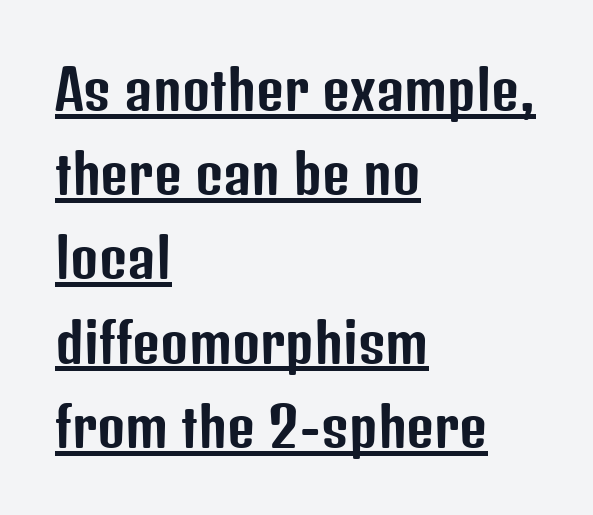
The line texture is even and compact thanks to regular tracking. Each letter keeps its own natural width here, so spacing adapts to shape. Style check: upright. These characters rest on top of a visible drawn line. Check where the strokes stop: nothing finishes them off — pure sans.
